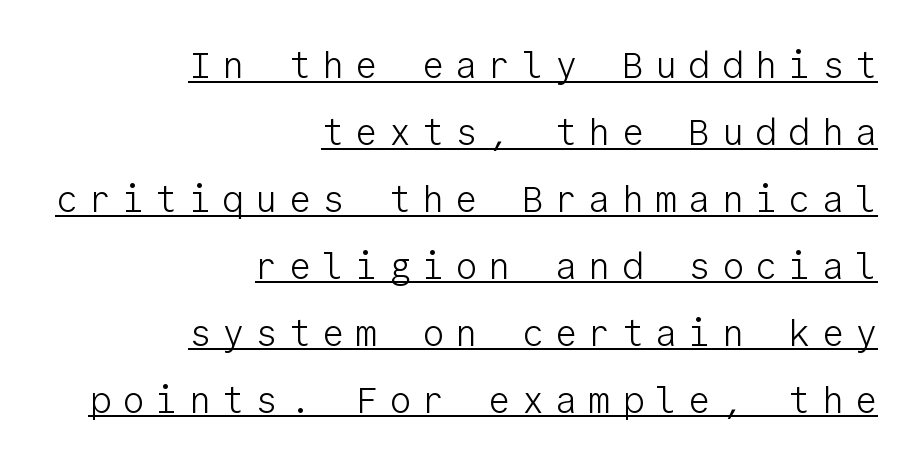
{"serif": "no", "italic": "no", "bold": "no", "weight": "light", "width": "normal", "stroke_contrast": "low", "x_height": "medium", "monospaced": "yes", "underline": "yes", "align": "right", "line_spacing_ratio": 1.81, "letter_spacing": "wide", "letter_spacing_em": 0.3, "glyph_px": 37}
